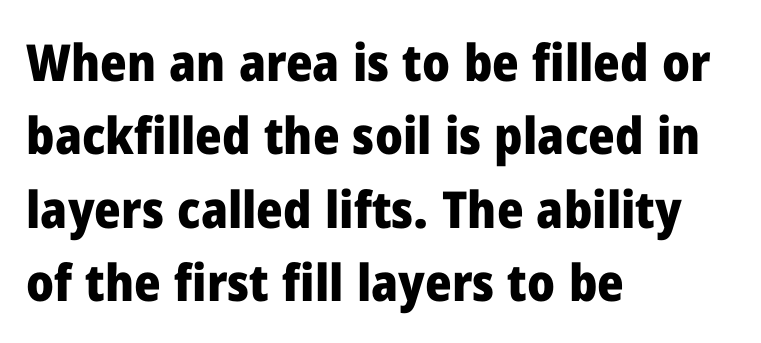
Q: Is the text bold? A: Yes.
Q: Is the text italic (slanted)? A: No, it is upright.
Q: Is the typeface a serif or a sans-serif typeface? A: Sans-serif.
Q: Is the text underlined? A: No.
Q: How is the paragraph aligned? A: Left-aligned.
Q: Is the spacing between letters normal or unusually wide? A: Normal.
Q: Is the spacing between lines tight, normal or loose? A: Normal.
Q: Width (condensed, normal, or wide)? A: Normal.
Q: Stroke contrast? A: Low.
Q: x-height? A: Medium.
Q: Monospaced? A: No.
